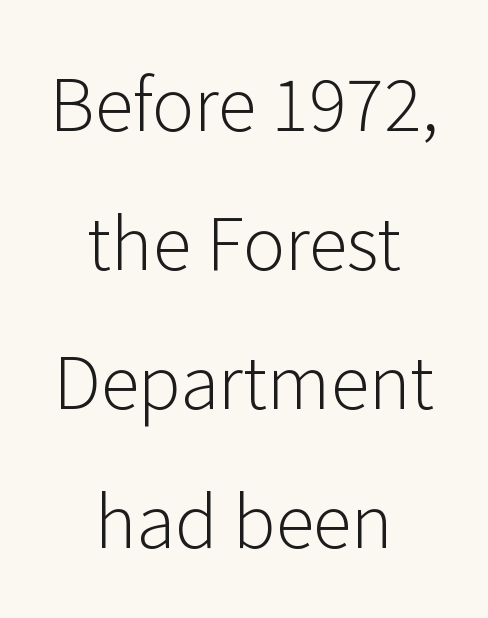
The image shows 71 px light sans-serif type, upright; set centered, loose line spacing (1.96x), normal letter spacing, not underlined; low stroke contrast and a medium x-height.
